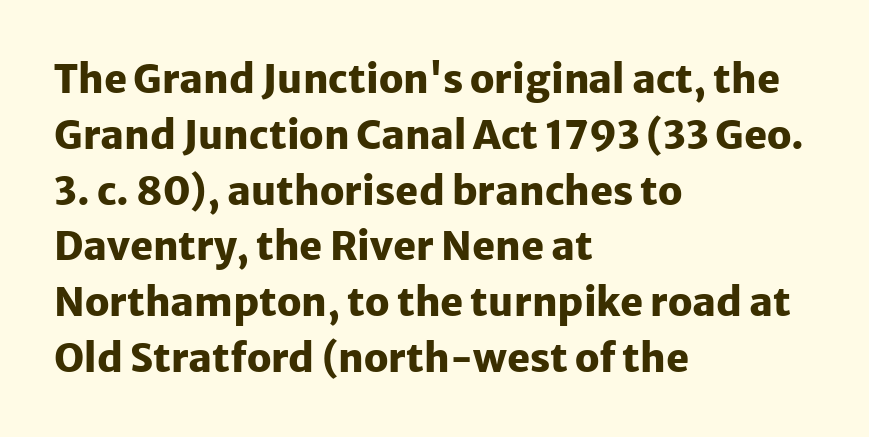
The image shows 39 px heavy sans-serif type, upright; set left-aligned, normal line spacing (1.43x), normal letter spacing, not underlined; low stroke contrast and a medium x-height.
